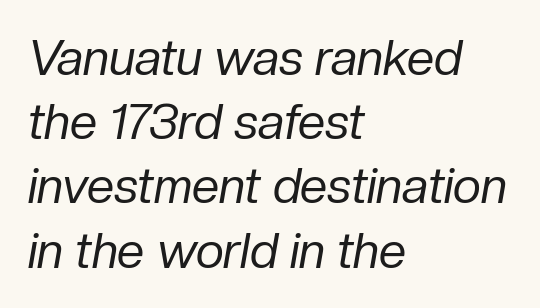
The image shows 49 px regular-weight type, italic (leaning right); set left-aligned, normal line spacing (1.31x), normal letter spacing, not underlined; low stroke contrast and a medium x-height.
